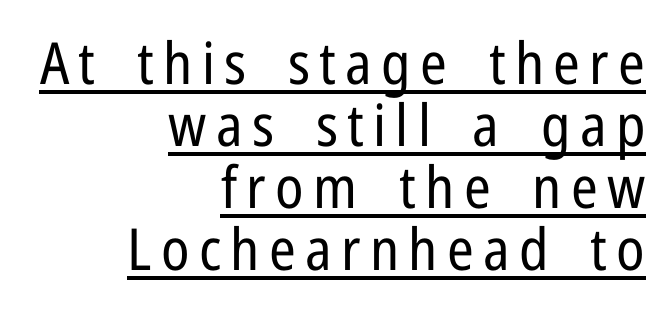
The image shows 58 px regular-weight, condensed sans-serif type, upright; set right-aligned, tight line spacing (1.07x), underlined; low stroke contrast and a medium x-height.
